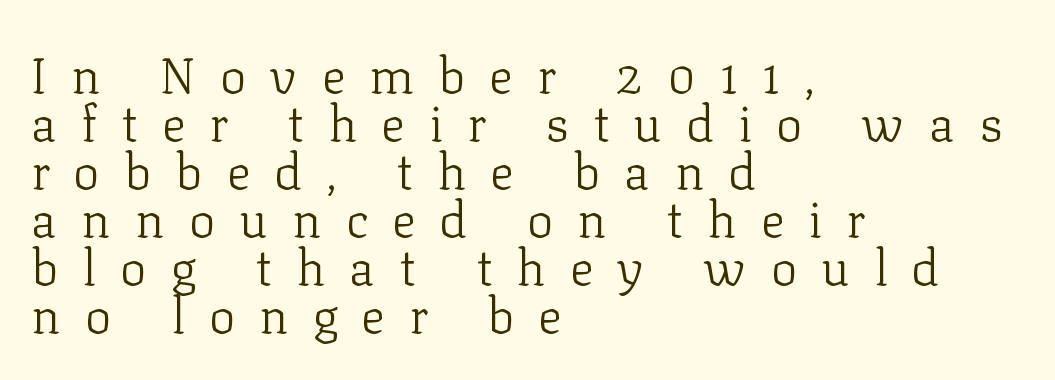
The image shows 50 px light serif type, upright; set left-aligned, tight line spacing (0.96x), unusually wide letter spacing (+0.48 em), not underlined; low stroke contrast and a medium x-height.
